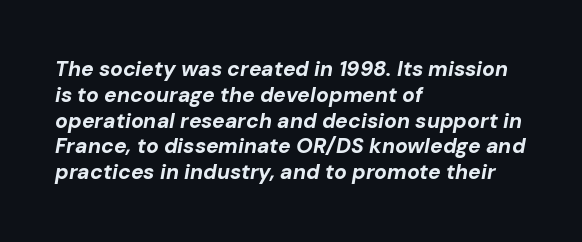
The image shows 21 px bold type, italic (leaning right); set left-aligned, line spacing 1.23x, normal letter spacing, not underlined.
